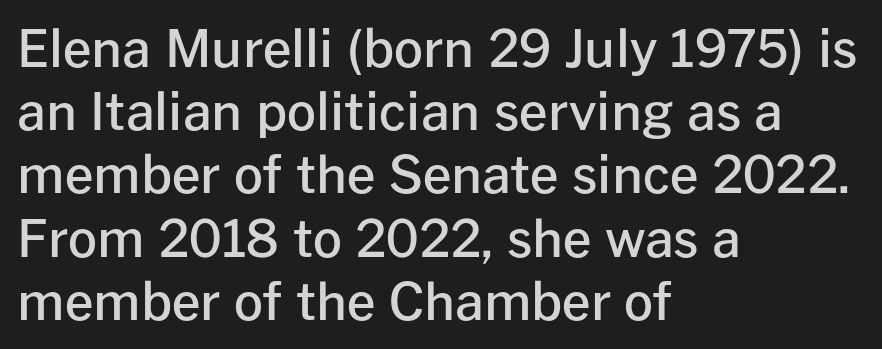
Q: Is the text bold? A: Semi-bold.
Q: Is the text italic (slanted)? A: No, it is upright.
Q: Is the typeface a serif or a sans-serif typeface? A: Sans-serif.
Q: Is the text underlined? A: No.
Q: How is the paragraph aligned? A: Left-aligned.
Q: Is the spacing between letters normal or unusually wide? A: Normal.
Q: Width (condensed, normal, or wide)? A: Normal.
Q: Stroke contrast? A: Low.
Q: x-height? A: Medium.
Q: Monospaced? A: No.
